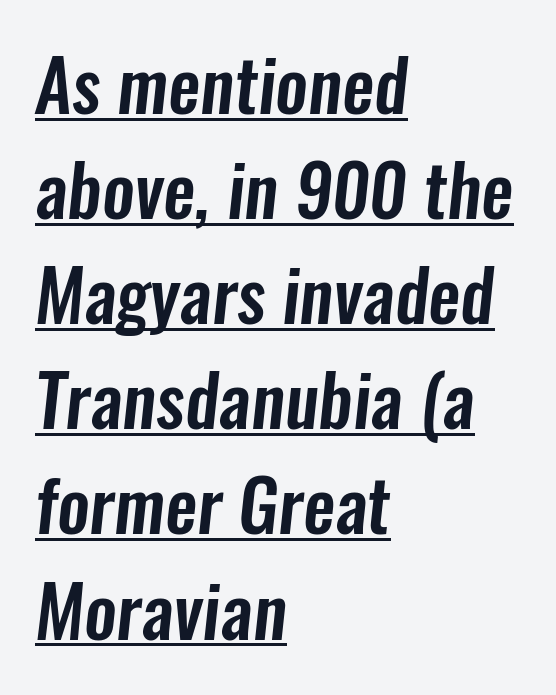
Q: Is the typeface a serif or a sans-serif typeface? A: Sans-serif.
Q: Is the text underlined? A: Yes.
Q: How is the paragraph aligned? A: Left-aligned.
Q: Is the spacing between letters normal or unusually wide? A: Normal.
Q: Is the spacing between lines tight, normal or loose? A: Normal.
Q: Width (condensed, normal, or wide)? A: Condensed.
Q: Stroke contrast? A: Low.
Q: x-height? A: Medium.
Q: Monospaced? A: No.
